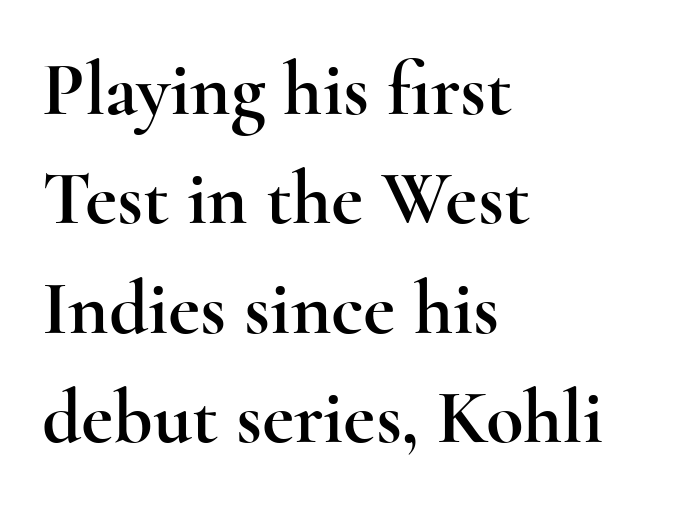
Q: Is the text italic (slanted)? A: No, it is upright.
Q: Is the typeface a serif or a sans-serif typeface? A: Serif.
Q: Is the text underlined? A: No.
Q: How is the paragraph aligned? A: Left-aligned.
Q: Is the spacing between letters normal or unusually wide? A: Normal.
Q: Is the spacing between lines tight, normal or loose? A: Normal.
Q: Width (condensed, normal, or wide)? A: Wide.
Q: x-height? A: Small.
Q: Monospaced? A: No.
